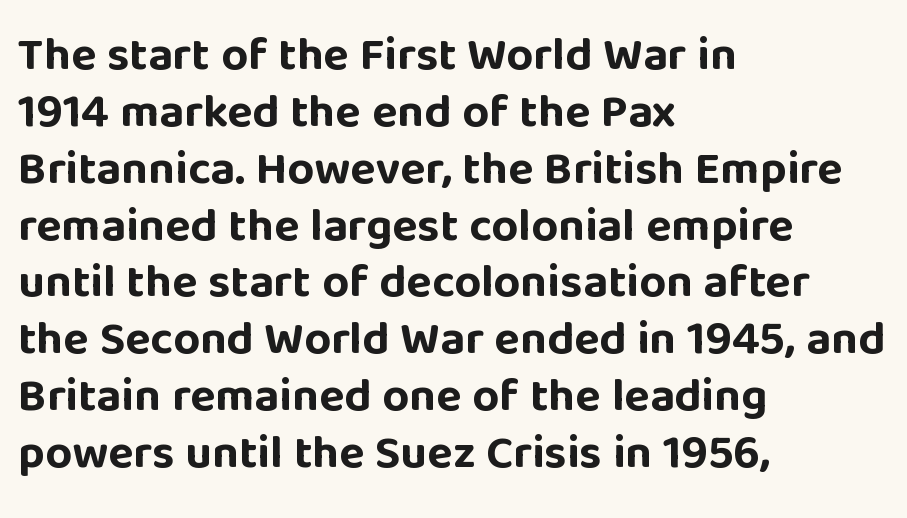
{"serif": "no", "italic": "no", "bold": "yes", "weight": "bold", "width": "normal", "stroke_contrast": "low", "x_height": "large", "monospaced": "no", "underline": "no", "align": "left", "line_spacing_ratio": 1.21, "letter_spacing": "normal", "letter_spacing_em": 0.0, "glyph_px": 47}
